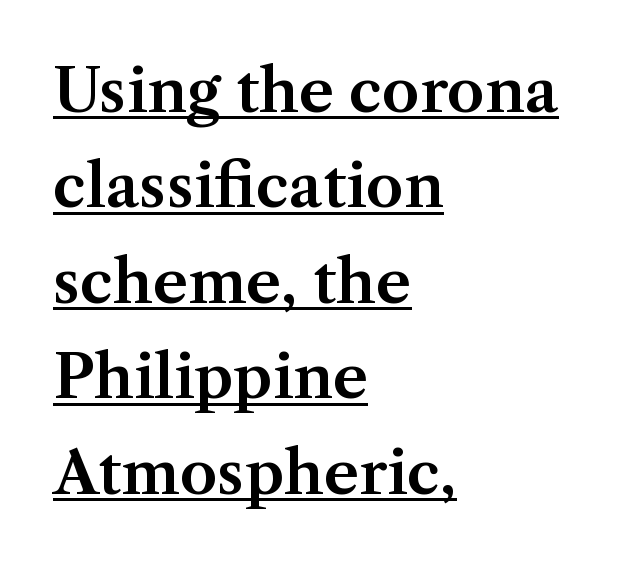
The type sits square on the baseline with zero lean. In designer terms, the underline attribute is active on this setting. A typesetter would call this proportional, since set widths differ per character. Students, observe: this is what conventionally led text looks like. Look at the bottom of the vertical strokes: they flare into serifs here. This sample uses plain, unmodified letter spacing.
